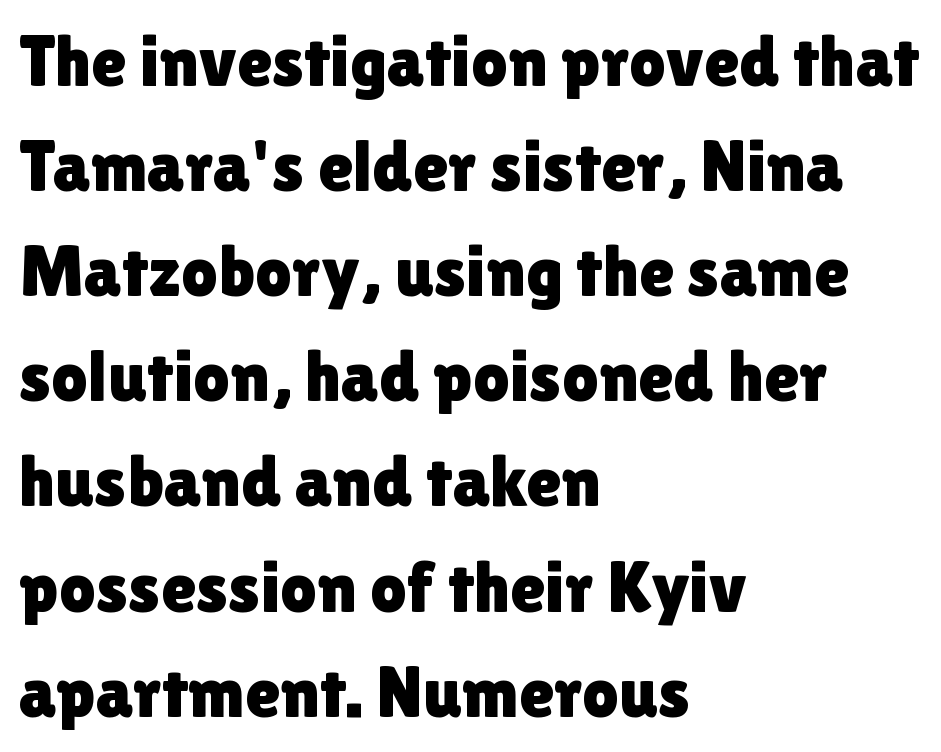
Inter-character spacing is left at the font's built-in metrics. Lines of text with bare space underneath. Grotesque or geometric, the face here clearly has no serifs. Leading matches the norm, producing a regular column. Think of a printed novel: that variable character pitch is what you see here. Reading down the block, your eye returns to a fixed left position each line.
